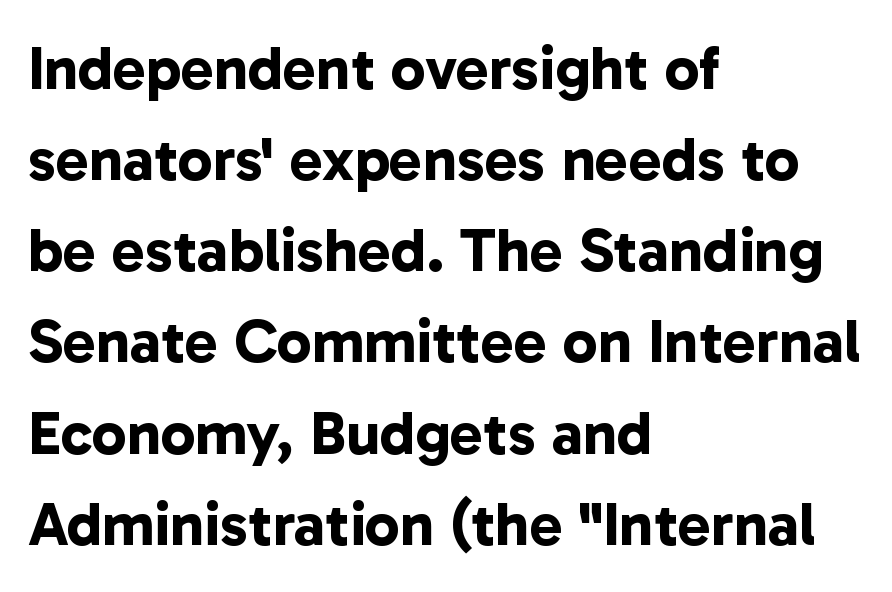
Q: Is the text bold? A: Yes.
Q: Is the typeface a serif or a sans-serif typeface? A: Sans-serif.
Q: Is the text underlined? A: No.
Q: How is the paragraph aligned? A: Left-aligned.
Q: Is the spacing between letters normal or unusually wide? A: Normal.
Q: Is the spacing between lines tight, normal or loose? A: Normal.
Q: Width (condensed, normal, or wide)? A: Normal.
Q: Stroke contrast? A: Low.
Q: x-height? A: Medium.
Q: Monospaced? A: No.
